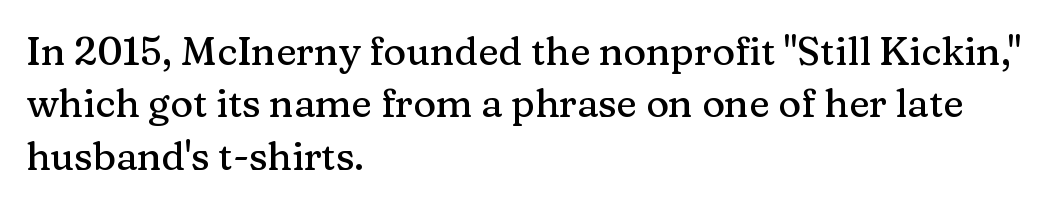
The image shows 39 px serif type, upright; set left-aligned, normal line spacing (1.34x), normal letter spacing, not underlined; medium stroke contrast and a medium x-height.
